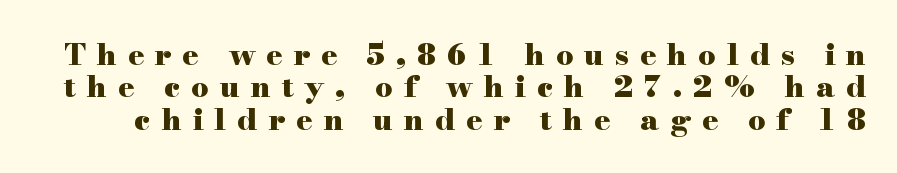
The image shows 30 px heavy, wide serif type, upright; set tight line spacing (1.08x), unusually wide letter spacing (+0.37 em), not underlined; high stroke contrast and a small x-height.
